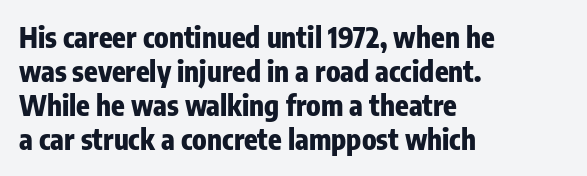
{"serif": "no", "italic": "no", "bold": "yes", "weight": "heavy", "width": "condensed", "stroke_contrast": "low", "x_height": "medium", "monospaced": "no", "underline": "no", "align": "left", "line_spacing_ratio": 1.21, "letter_spacing": "normal", "letter_spacing_em": 0.0, "glyph_px": 28}
